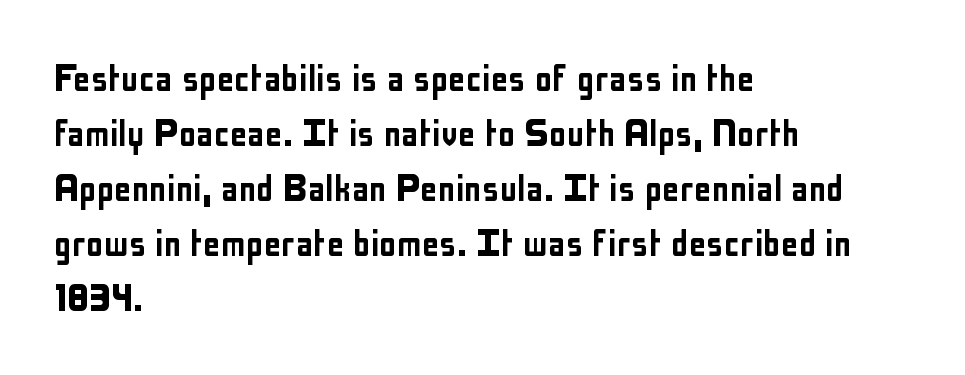
Q: Is the text italic (slanted)? A: No, it is upright.
Q: Is the typeface a serif or a sans-serif typeface? A: Sans-serif.
Q: Is the text underlined? A: No.
Q: How is the paragraph aligned? A: Left-aligned.
Q: Is the spacing between letters normal or unusually wide? A: Normal.
Q: Is the spacing between lines tight, normal or loose? A: Normal.
Q: Width (condensed, normal, or wide)? A: Condensed.
Q: Stroke contrast? A: Low.
Q: x-height? A: Medium.
Q: Monospaced? A: No.
